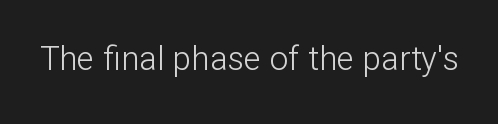
The image shows 33 px light sans-serif type, upright; set normal letter spacing, not underlined; low stroke contrast and a medium x-height.
